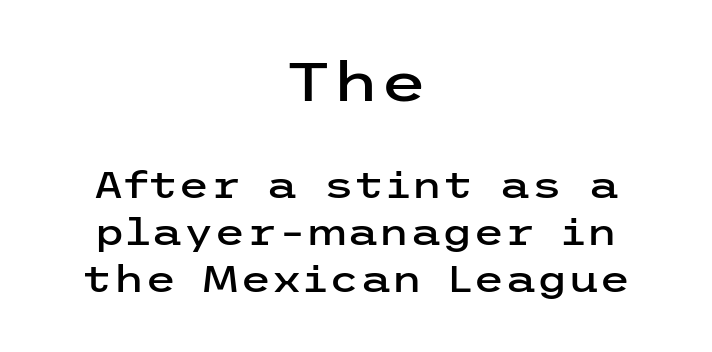
{"serif": "no", "italic": "no", "width": "wide", "stroke_contrast": "low", "x_height": "medium", "underline": "no", "align": "center", "line_spacing": "normal", "line_spacing_ratio": 1.31, "letter_spacing": "normal", "letter_spacing_em": 0.0, "larger_block": "first", "size_ratio": 1.5, "glyph_px": 54}
